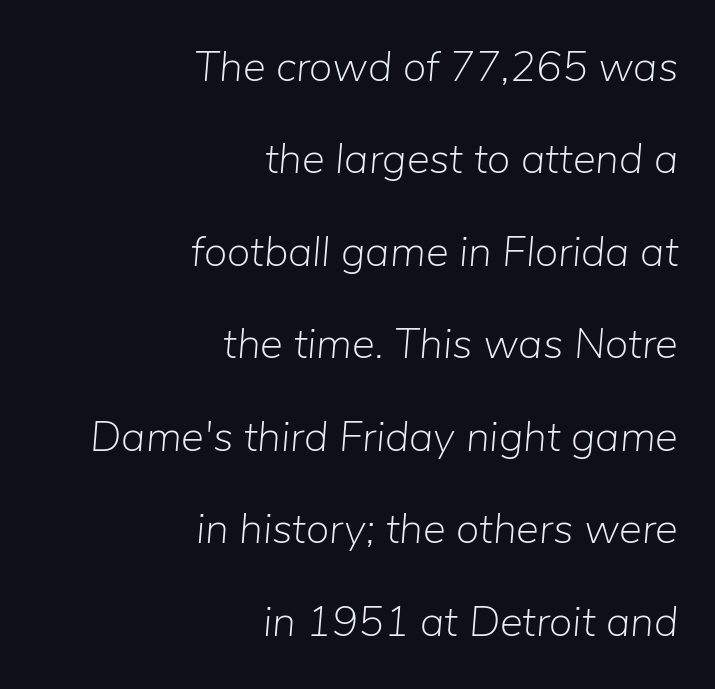
{"italic": "yes", "lean": "right", "slant_degrees": 5, "bold": "no", "weight": "light", "width": "normal", "stroke_contrast": "low", "x_height": "medium", "monospaced": "no", "underline": "no", "align": "right", "line_spacing": "loose", "line_spacing_ratio": 2.15, "letter_spacing": "normal", "letter_spacing_em": 0.0, "glyph_px": 43}
